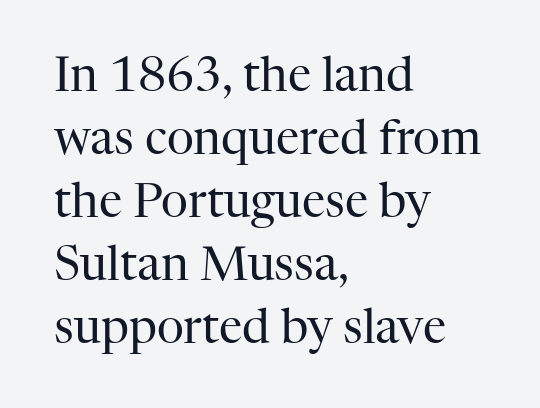
The image shows 47 px regular-weight serif type, upright; set left-aligned, normal line spacing (1.34x), normal letter spacing, not underlined; high stroke contrast and a medium x-height.
